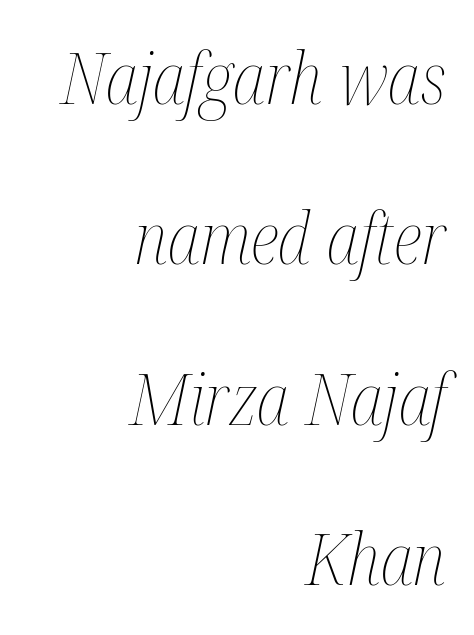
The image shows 71 px thin, condensed type, italic (leaning right); set right-aligned, loose line spacing (2.26x), normal letter spacing, not underlined; medium stroke contrast and a medium x-height.
